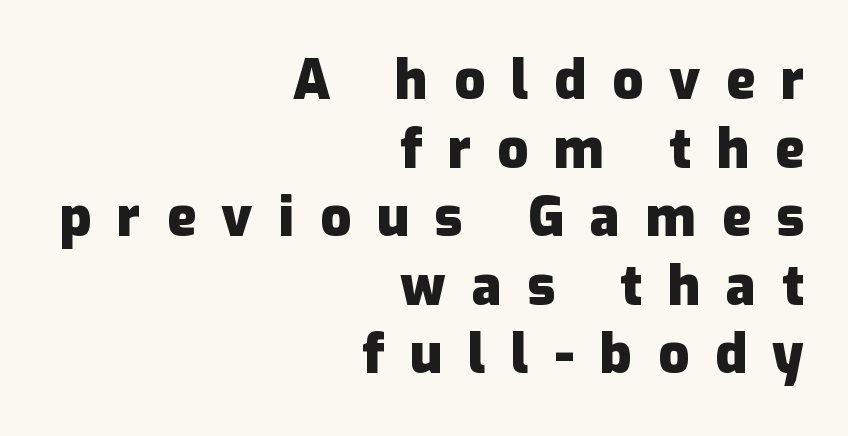
{"serif": "no", "italic": "no", "bold": "yes", "weight": "heavy", "width": "normal", "stroke_contrast": "low", "x_height": "medium", "monospaced": "no", "underline": "no", "align": "right", "line_spacing": "normal", "line_spacing_ratio": 1.27, "letter_spacing": "wide", "letter_spacing_em": 0.48, "glyph_px": 54}
